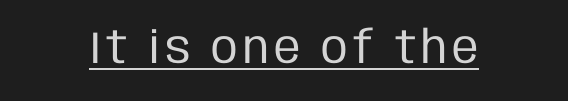
These lines are composed in type without serifs. Character widths vary here, with narrow letters taking less room than wide ones. The typesetting does not lean heavy: it is not bold. Ordinary non-slanted type is in use.
